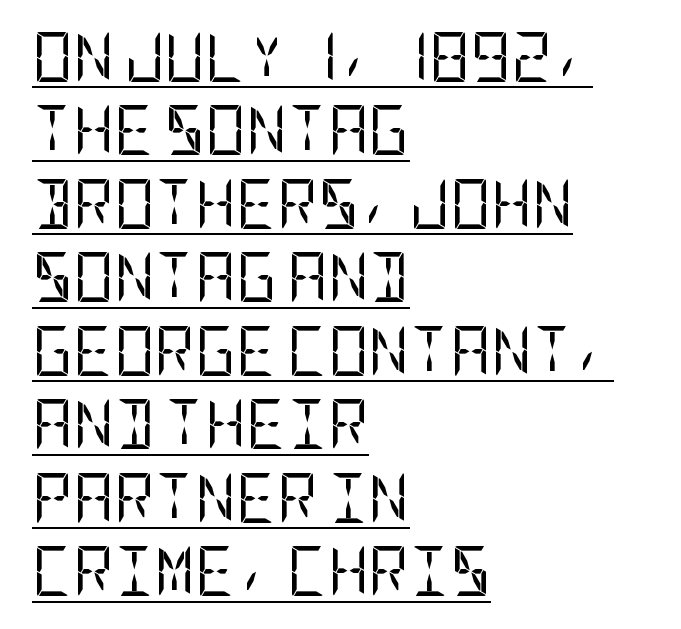
Q: Is the text bold? A: No.
Q: Is the text italic (slanted)? A: No, it is upright.
Q: Is the typeface a serif or a sans-serif typeface? A: Sans-serif.
Q: Is the text underlined? A: Yes.
Q: How is the paragraph aligned? A: Left-aligned.
Q: Is the spacing between letters normal or unusually wide? A: Normal.
Q: Is the spacing between lines tight, normal or loose? A: Normal.
Q: Width (condensed, normal, or wide)? A: Condensed.
Q: Stroke contrast? A: Low.
Q: x-height? A: Large.
